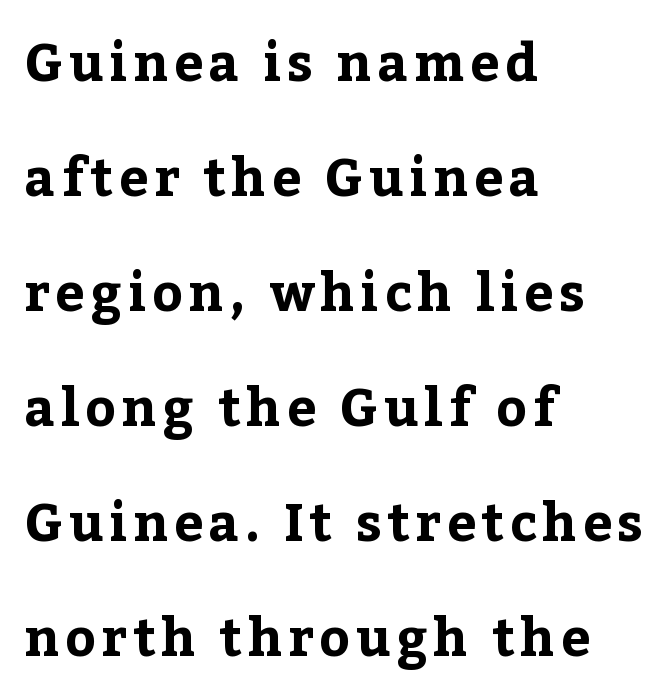
The image shows 52 px bold serif type, upright; set left-aligned, loose line spacing (2.21x), not underlined; low stroke contrast and a medium x-height.
